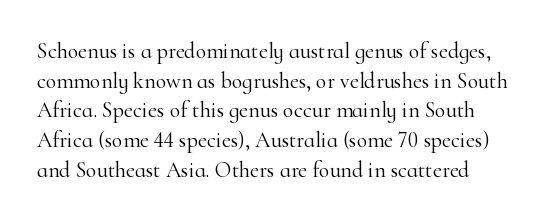
{"italic": "no", "bold": "no", "underline": "no", "align": "left", "line_spacing": "normal", "line_spacing_ratio": 1.35, "letter_spacing": "normal", "letter_spacing_em": 0.0, "glyph_px": 22}
